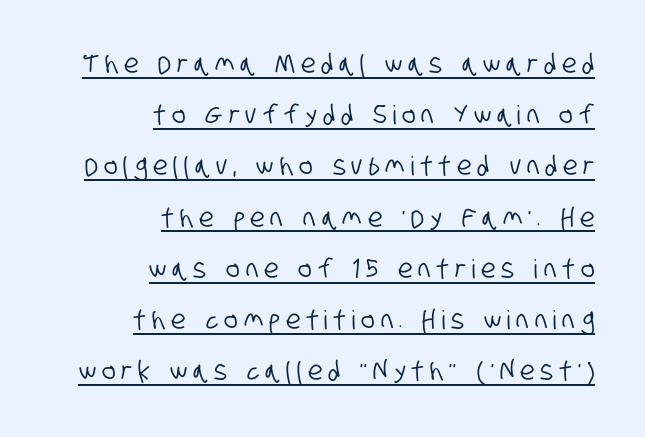
The image shows 26 px text type; set right-aligned, loose line spacing (1.97x), unusually wide letter spacing (+0.23 em), underlined.
